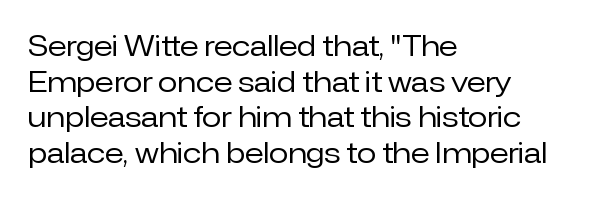
Q: Is the text bold? A: No.
Q: Is the text italic (slanted)? A: No, it is upright.
Q: Is the typeface a serif or a sans-serif typeface? A: Sans-serif.
Q: Is the text underlined? A: No.
Q: How is the paragraph aligned? A: Left-aligned.
Q: Is the spacing between letters normal or unusually wide? A: Normal.
Q: Is the spacing between lines tight, normal or loose? A: Normal.
Q: Width (condensed, normal, or wide)? A: Normal.
Q: Stroke contrast? A: Low.
Q: x-height? A: Medium.
Q: Monospaced? A: No.
